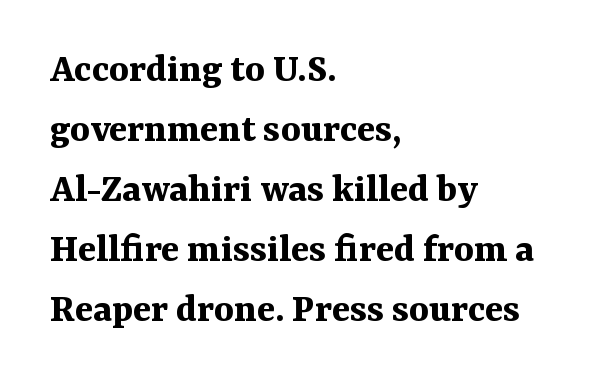
Reading down the block, your eye returns to a fixed left position each line. Plain, unruled lines of type. Regarding serifs, this sample has them. Varying glyph widths throughout — classic text-font behaviour. In terms of letterspacing, this is plain default setting. Interline gaps are of average width in this sample.
